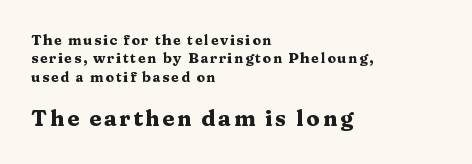
Whoever set this made the second block the dominant, larger element. The rows are spaced the way most documents space them. Descenders are the only things crossing below the line. Heavy-handed strokes throughout: this text is bold. Every stem runs plumb, perpendicular to the baseline. Each line starts at the same left margin while the right side varies.
